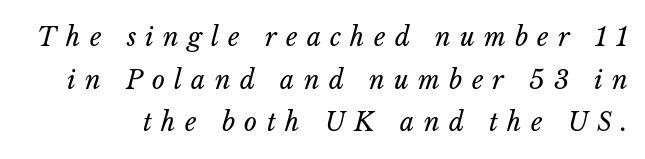
The letterforms sit at book weight or below. In terms of posture, this sample is oblique. The baseline area is clear. Spacing between characters has been opened up far beyond the box default.
